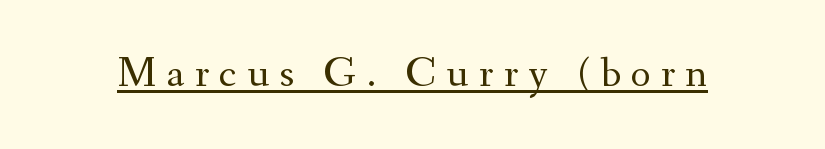
The image shows 43 px regular-weight serif type, upright; set unusually wide letter spacing (+0.24 em), underlined; medium stroke contrast and a small x-height.
